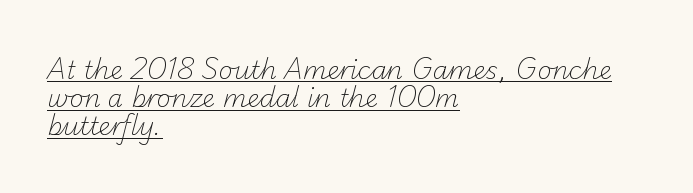
The image shows 25 px text type; set left-aligned, tight line spacing (1.13x), normal letter spacing, underlined.
